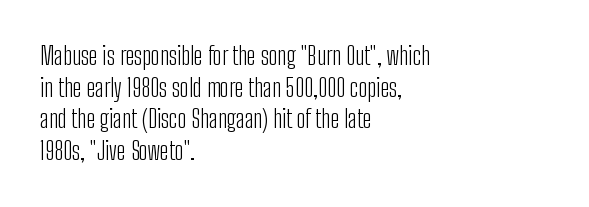
Q: Is the text bold? A: No.
Q: Is the text italic (slanted)? A: No, it is upright.
Q: Is the text underlined? A: No.
Q: How is the paragraph aligned? A: Left-aligned.
Q: Is the spacing between letters normal or unusually wide? A: Normal.
Q: Is the spacing between lines tight, normal or loose? A: Normal.
